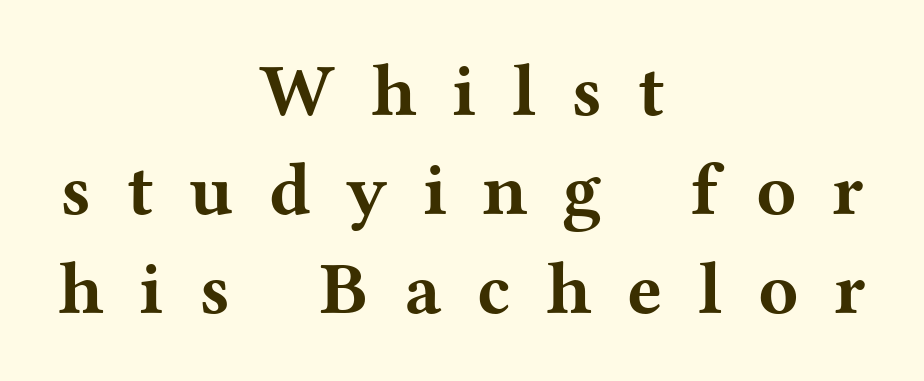
Notice how descenders clear the ascenders below comfortably — that's standard leading. Unlike italic type, these characters show no tilt at all. Caption: bold face, heavy strokes. The tracking reads as deliberately expanded to a designer's eye.
